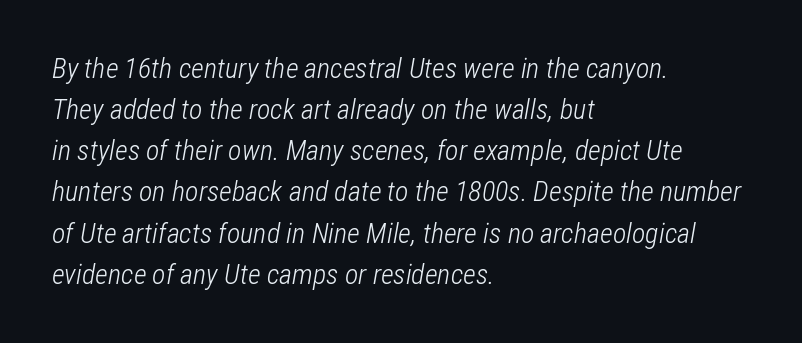
{"italic": "yes", "lean": "right", "slant_degrees": 12, "bold": "no", "weight": "light", "width": "condensed", "stroke_contrast": "low", "x_height": "medium", "monospaced": "no", "underline": "no", "align": "left", "line_spacing": "normal", "line_spacing_ratio": 1.47, "letter_spacing": "normal", "letter_spacing_em": 0.0, "glyph_px": 28}
